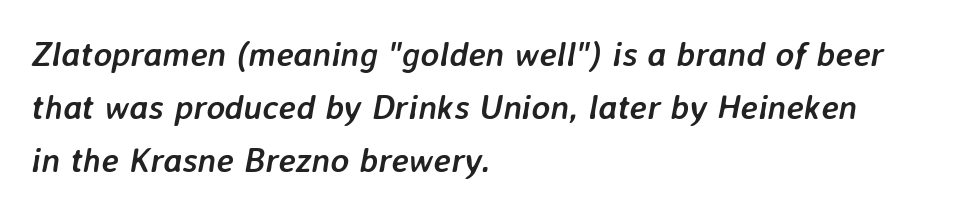
Descender tails drop into unmarked territory. The letters are slanted; this is an italic face. The designer left line spacing at the default. Look at the stroke-to-counter ratio: heavy, a bold. Left-aligned paragraph, ragged on the right.
